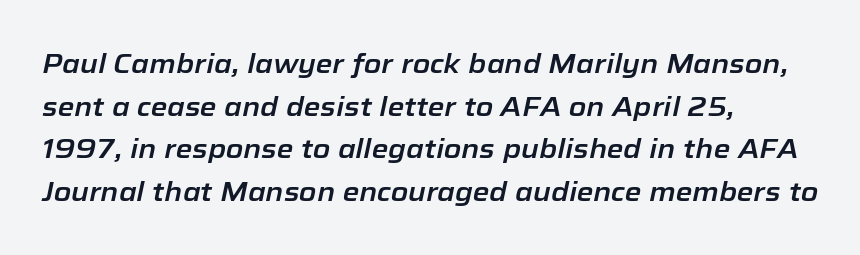
{"italic": "yes", "lean": "right", "slant_degrees": 12, "underline": "no", "align": "left", "line_spacing": "normal", "line_spacing_ratio": 1.58, "letter_spacing": "normal", "letter_spacing_em": 0.0, "glyph_px": 27}
